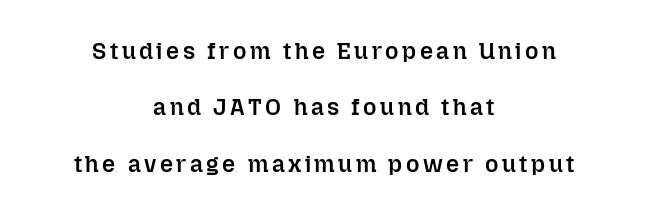
{"italic": "no", "bold": "semi", "underline": "no", "align": "center", "line_spacing": "loose", "line_spacing_ratio": 2.45, "glyph_px": 23}
